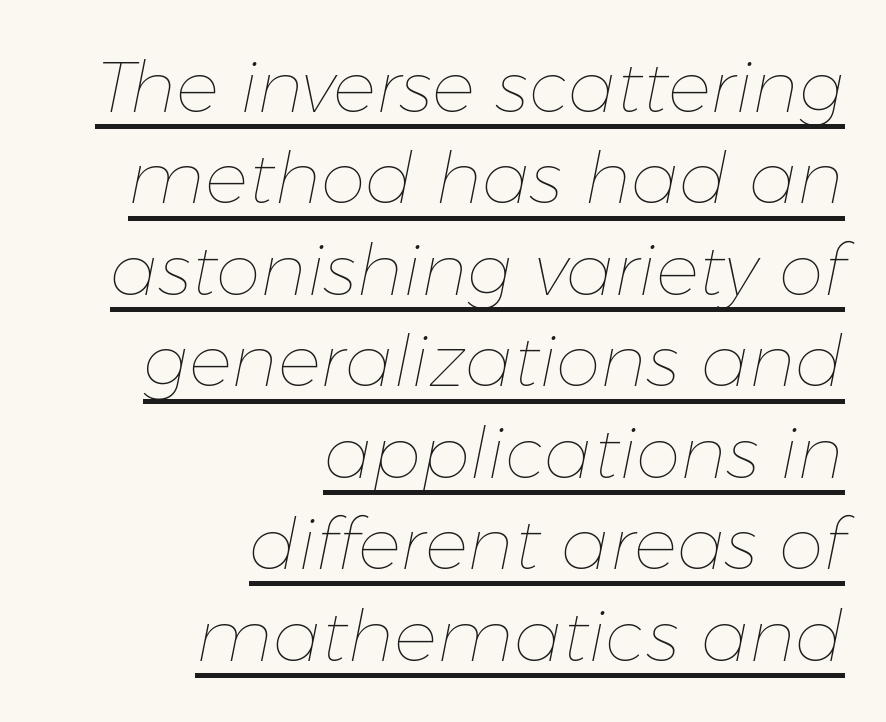
Q: Is the text bold? A: No.
Q: Is the text italic (slanted)? A: Yes, it leans right by about 11 degrees.
Q: Is the text underlined? A: Yes.
Q: How is the paragraph aligned? A: Right-aligned.
Q: Is the spacing between letters normal or unusually wide? A: Normal.
Q: Is the spacing between lines tight, normal or loose? A: Normal.
Q: Width (condensed, normal, or wide)? A: Normal.
Q: Stroke contrast? A: Low.
Q: x-height? A: Medium.
Q: Monospaced? A: No.
